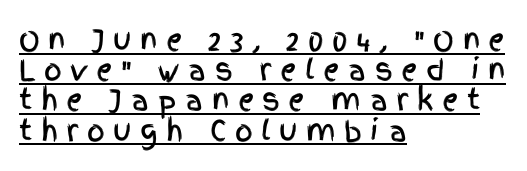
Q: Is the text italic (slanted)? A: No, it is upright.
Q: Is the typeface a serif or a sans-serif typeface? A: Sans-serif.
Q: Is the text underlined? A: Yes.
Q: How is the paragraph aligned? A: Left-aligned.
Q: Is the spacing between letters normal or unusually wide? A: Unusually wide.
Q: Is the spacing between lines tight, normal or loose? A: Tight.
Q: Width (condensed, normal, or wide)? A: Condensed.
Q: x-height? A: Large.
Q: Monospaced? A: No.
